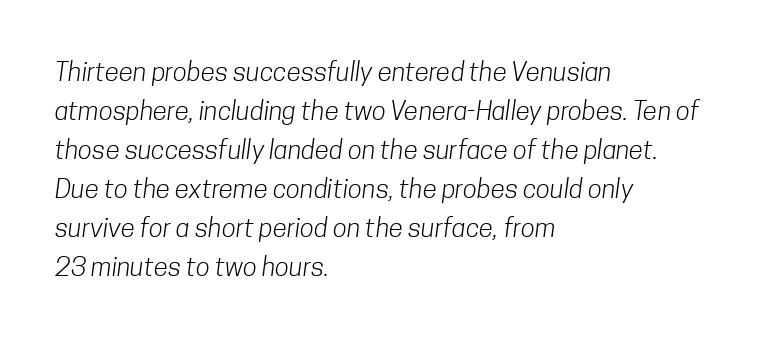
No word sits above an underline. Rows of type keep a routine distance in the vertical direction. The weight tops out at a normal text grade. The line texture is even and compact thanks to regular tracking.
